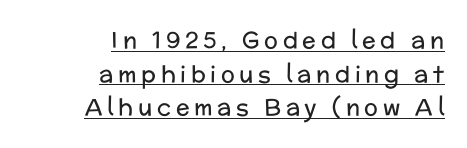
This sample is right-justified, so line beginnings fall wherever the words allow. A typesetter would mark this as roman, not italic. These characters rest on top of a visible drawn line. The passage shown has open, widely tracked lettering throughout. Weight class: somewhere from thin through regular. What's the leading like? Ordinary, nothing unusual.
